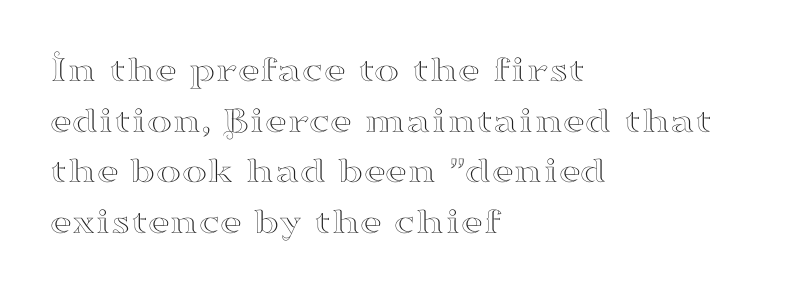
Typographically, this falls in the serif category. Quick note: underline off. Horizontal alignment here is leftward, the default for most running prose. This rendering leaves character spacing at its baseline value.
